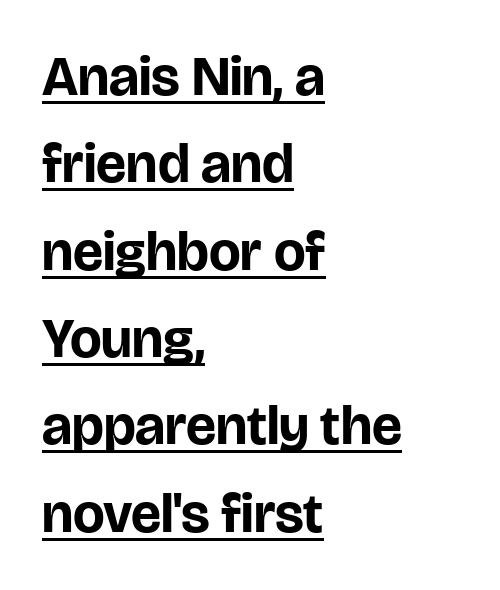
{"serif": "no", "italic": "no", "bold": "yes", "weight": "bold", "width": "normal", "stroke_contrast": "low", "x_height": "large", "monospaced": "no", "underline": "yes", "align": "left", "line_spacing": "normal", "line_spacing_ratio": 1.56, "letter_spacing": "normal", "letter_spacing_em": 0.0, "glyph_px": 56}
